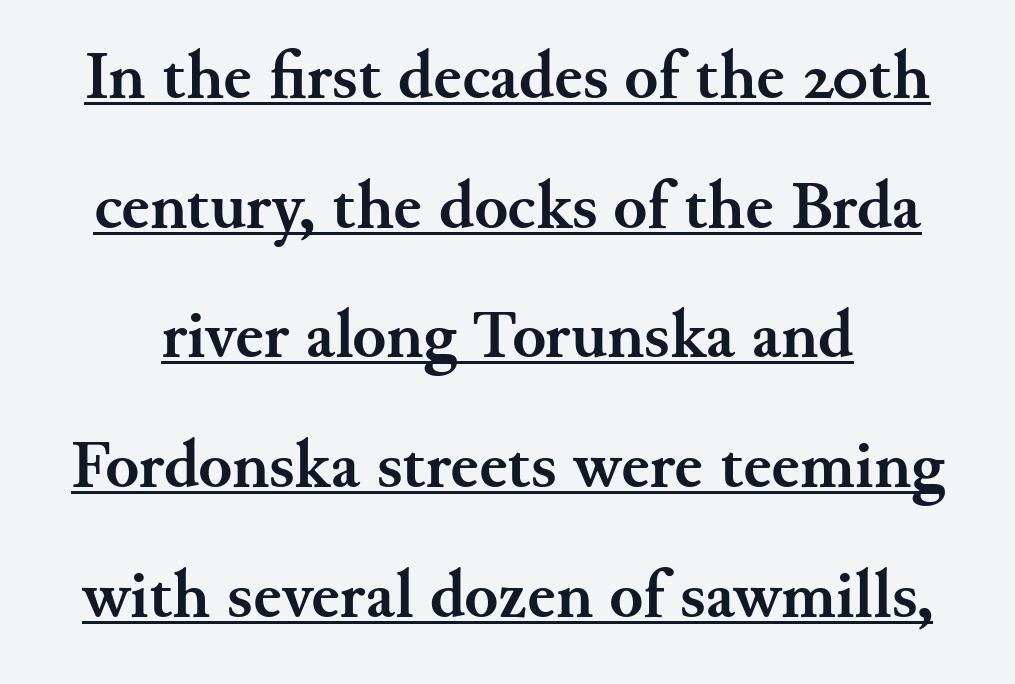
Heavy, bold letterforms. The axis of the letterforms is exactly vertical. Glance below the letters and you will spot a drawn line. You could not count columns in this text — the font is proportionally spaced. In terms of letterspacing, this is plain default setting. Note: serifs present on the glyphs.
